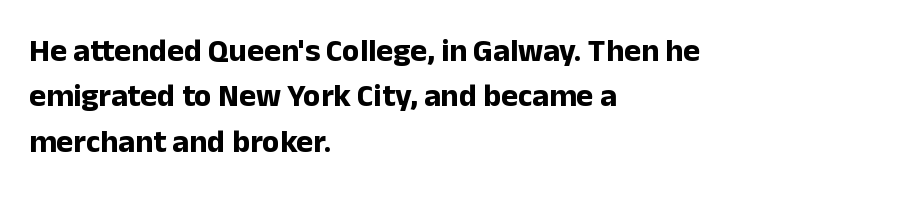
This sample uses a sans-serif face. Rows of type keep a routine distance in the vertical direction. Each letter keeps its own natural width here, so spacing adapts to shape. A bare baseline throughout the passage.
